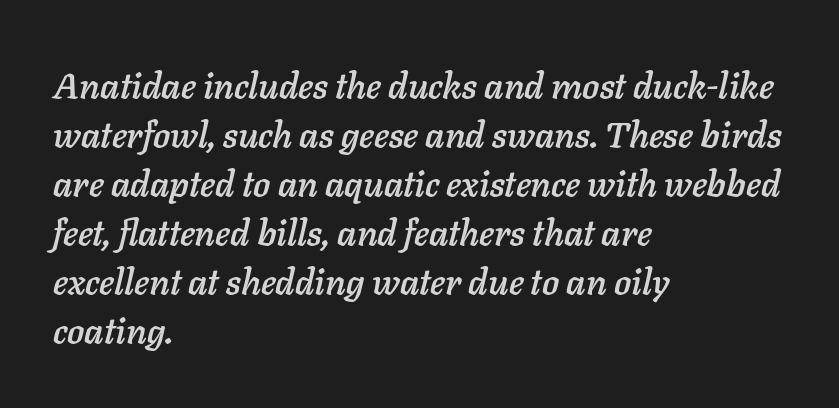
The rag falls on the right side of this text block. The letterforms sit shoulder to shoulder at normal distance. Clear beneath every line of the passage. The whole block is typeset with a tilt. Line spacing here is normal. The rendering uses natural spacing where letterforms have individual widths.
